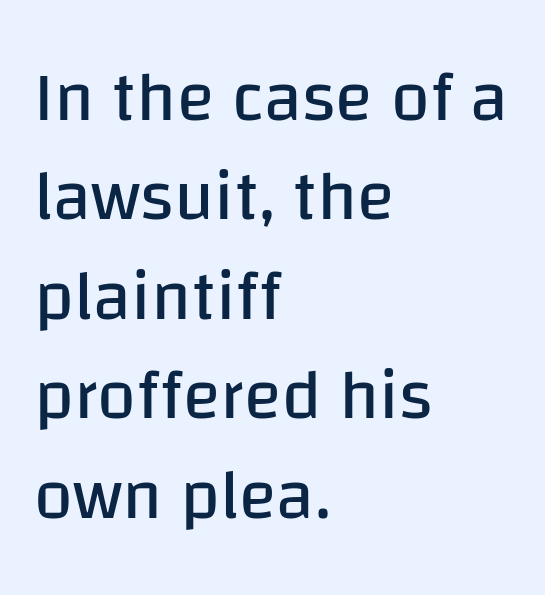
{"serif": "no", "italic": "no", "bold": "no", "weight": "regular", "width": "normal", "stroke_contrast": "low", "x_height": "large", "monospaced": "no", "underline": "no", "align": "left", "line_spacing": "normal", "line_spacing_ratio": 1.42, "letter_spacing": "normal", "letter_spacing_em": 0.0, "glyph_px": 70}
